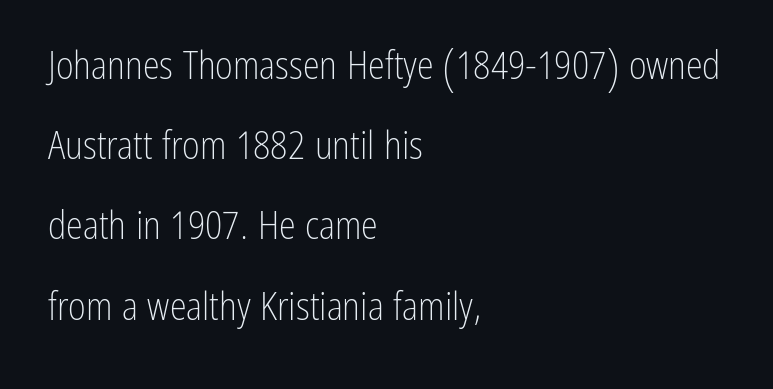
{"serif": "no", "italic": "no", "bold": "no", "weight": "light", "width": "condensed", "stroke_contrast": "low", "x_height": "medium", "monospaced": "no", "underline": "no", "align": "left", "line_spacing": "loose", "line_spacing_ratio": 2.11, "letter_spacing": "normal", "letter_spacing_em": 0.0, "glyph_px": 38}
